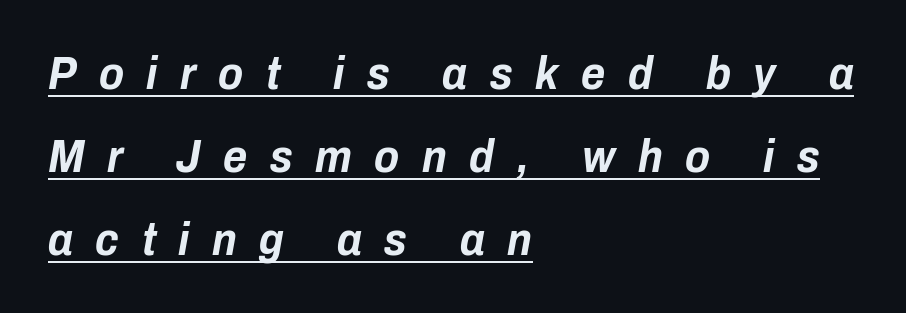
{"italic": "yes", "lean": "right", "slant_degrees": 10, "bold": "yes", "weight": "bold", "width": "condensed", "stroke_contrast": "low", "x_height": "medium", "monospaced": "no", "underline": "yes", "align": "left", "line_spacing_ratio": 1.8, "letter_spacing": "wide", "letter_spacing_em": 0.49, "glyph_px": 46}
